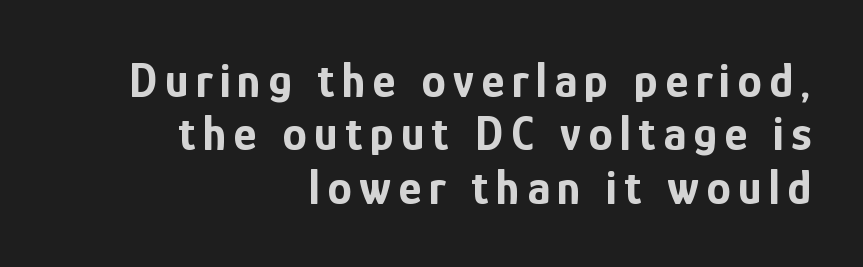
{"serif": "no", "italic": "no", "bold": "yes", "weight": "bold", "width": "condensed", "stroke_contrast": "low", "x_height": "medium", "monospaced": "no", "underline": "no", "align": "right", "line_spacing": "tight", "line_spacing_ratio": 1.09, "glyph_px": 49}
